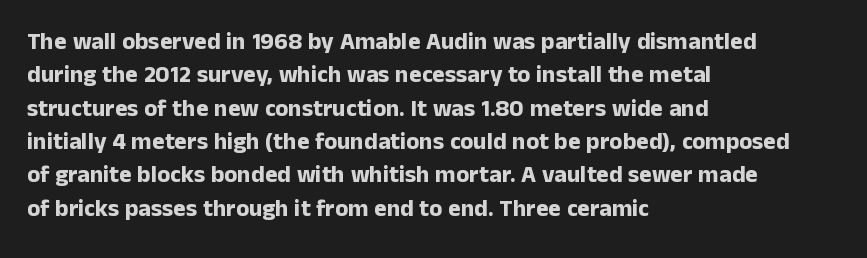
{"italic": "no", "bold": "yes", "underline": "no", "align": "left", "line_spacing": "normal", "line_spacing_ratio": 1.39, "letter_spacing": "normal", "letter_spacing_em": 0.0, "glyph_px": 24}
